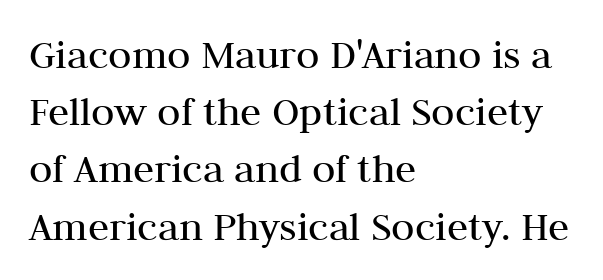
Q: Is the text bold? A: No.
Q: Is the text italic (slanted)? A: No, it is upright.
Q: Is the typeface a serif or a sans-serif typeface? A: Serif.
Q: Is the text underlined? A: No.
Q: How is the paragraph aligned? A: Left-aligned.
Q: Is the spacing between letters normal or unusually wide? A: Normal.
Q: Is the spacing between lines tight, normal or loose? A: Normal.
Q: Width (condensed, normal, or wide)? A: Normal.
Q: Stroke contrast? A: Medium.
Q: x-height? A: Medium.
Q: Monospaced? A: No.
